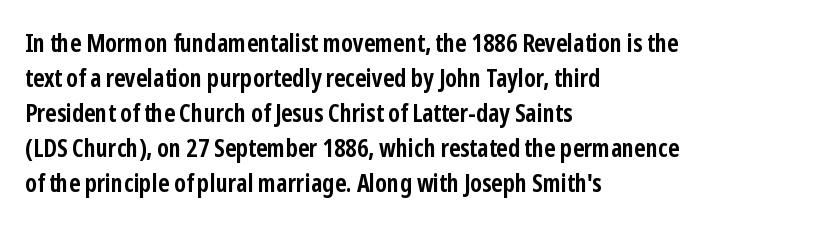
The image shows 25 px bold type, upright; set left-aligned, normal line spacing (1.4x), normal letter spacing, not underlined.
